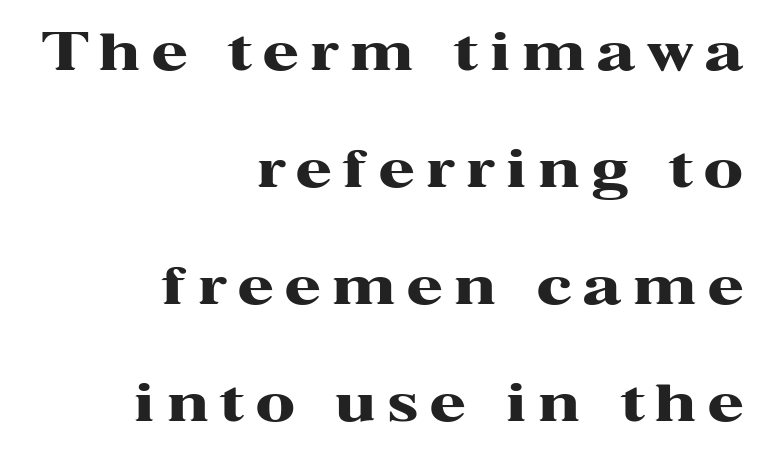
Honestly, the rows look like they've been pulled way apart. The face used here is proportionally spaced, like ordinary book or web type. Notice how the stems are strictly vertical — no italics here. Every letter is thick-stroked: bold, no question.
